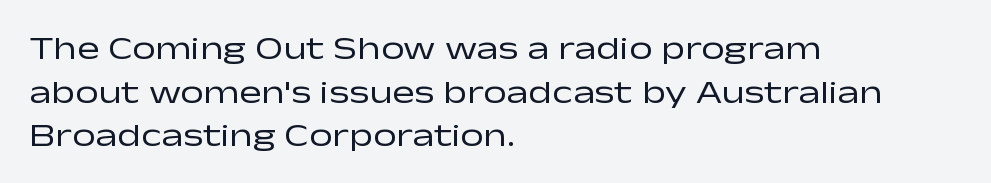
Q: Is the text bold? A: No.
Q: Is the text italic (slanted)? A: No, it is upright.
Q: Is the typeface a serif or a sans-serif typeface? A: Sans-serif.
Q: Is the text underlined? A: No.
Q: How is the paragraph aligned? A: Left-aligned.
Q: Is the spacing between letters normal or unusually wide? A: Normal.
Q: Is the spacing between lines tight, normal or loose? A: Normal.
Q: Width (condensed, normal, or wide)? A: Wide.
Q: Stroke contrast? A: Low.
Q: x-height? A: Medium.
Q: Monospaced? A: No.
